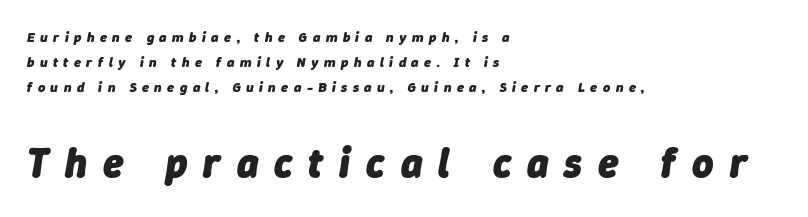
The image shows 41 px heavy type, italic (leaning right); set left-aligned, line spacing 1.79x, unusually wide letter spacing (+0.39 em), not underlined; the second (bottom) block is 2.93x larger; low stroke contrast and a medium x-height.
